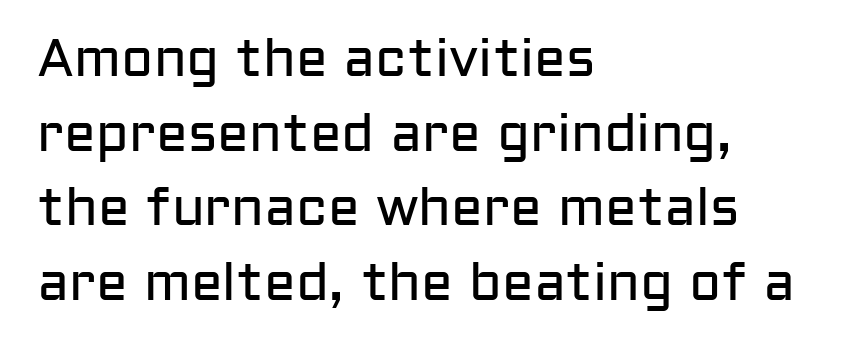
Unlike a traditional serif, this face leaves its strokes unadorned. Does the leading feel generous? No, just average. The characters are drawn with everyday or finer stroke widths. This sample uses plain, unmodified letter spacing.
